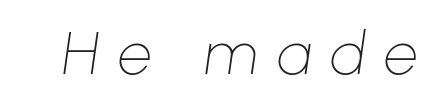
The image shows 60 px thin type, italic (leaning right); set unusually wide letter spacing (+0.32 em), not underlined; low stroke contrast and a medium x-height.
